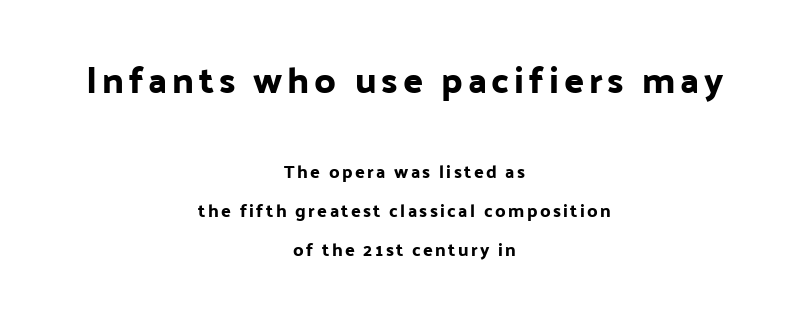
Q: Is the text italic (slanted)? A: No, it is upright.
Q: Is the typeface a serif or a sans-serif typeface? A: Sans-serif.
Q: Is the text underlined? A: No.
Q: How is the paragraph aligned? A: Centered.
Q: Is the spacing between lines tight, normal or loose? A: Loose.
Q: Which block of text is set in a larger size, the first (top) or the second (bottom)? A: The first (top) one.
Q: Width (condensed, normal, or wide)? A: Normal.
Q: Stroke contrast? A: Low.
Q: x-height? A: Medium.
Q: Monospaced? A: No.
